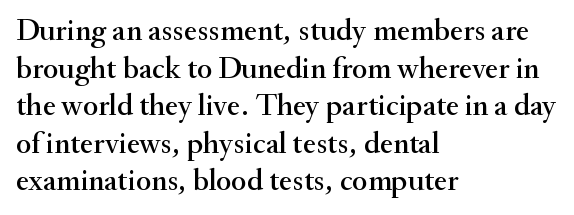
The image shows 31 px serif type, upright; set left-aligned, line spacing 1.21x, normal letter spacing, not underlined; medium stroke contrast and a small x-height.
